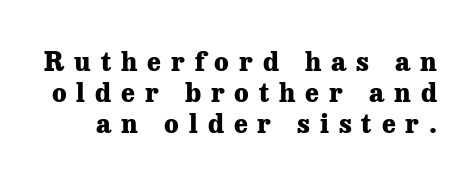
{"italic": "no", "bold": "yes", "underline": "no", "line_spacing_ratio": 1.19, "letter_spacing": "wide", "letter_spacing_em": 0.38, "glyph_px": 26}
